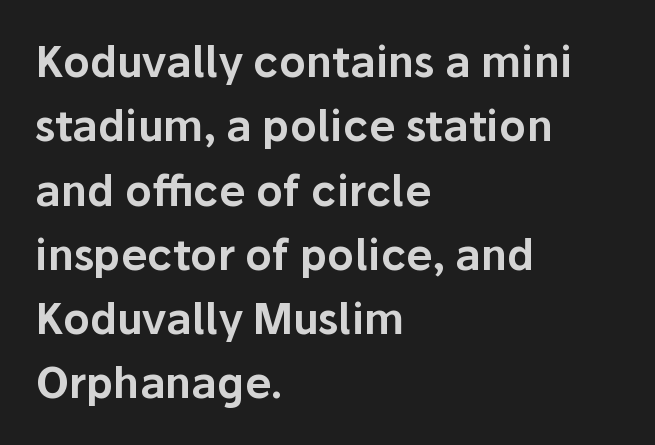
The image shows 42 px sans-serif type, upright; set left-aligned, normal line spacing (1.53x), normal letter spacing, not underlined; low stroke contrast and a medium x-height.
